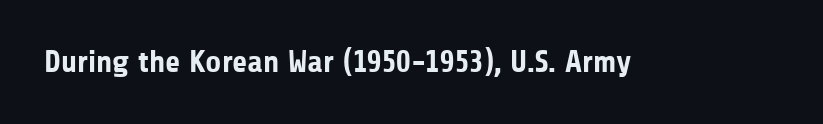
{"serif": "no", "italic": "no", "bold": "yes", "weight": "bold", "width": "normal", "stroke_contrast": "low", "x_height": "medium", "monospaced": "no", "underline": "no", "letter_spacing": "normal", "letter_spacing_em": 0.0, "glyph_px": 31}
